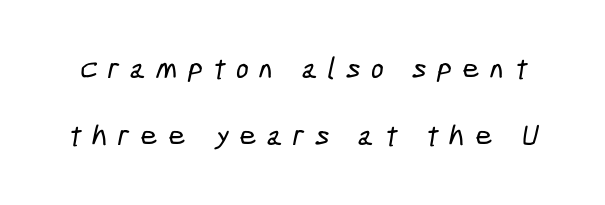
{"serif": "no", "width": "condensed", "stroke_contrast": "low", "x_height": "medium", "monospaced": "no", "underline": "no", "line_spacing": "loose", "line_spacing_ratio": 2.23, "letter_spacing": "wide", "letter_spacing_em": 0.35, "glyph_px": 30}
